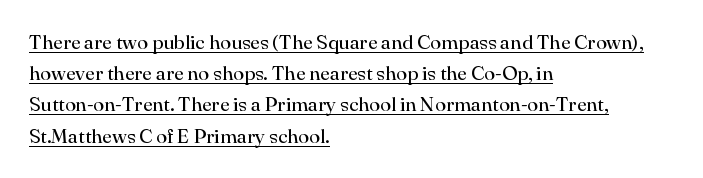
{"italic": "no", "bold": "no", "underline": "yes", "align": "left", "line_spacing": "normal", "line_spacing_ratio": 1.56, "letter_spacing": "normal", "letter_spacing_em": 0.0, "glyph_px": 20}
